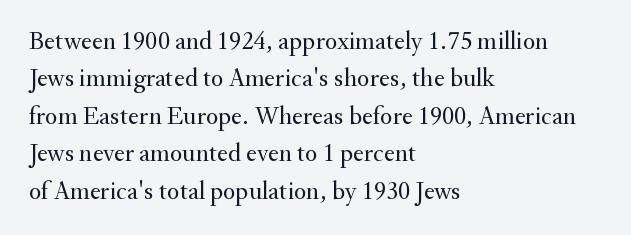
The image shows 26 px text type, upright; set left-aligned, normal line spacing (1.44x), normal letter spacing, not underlined.
